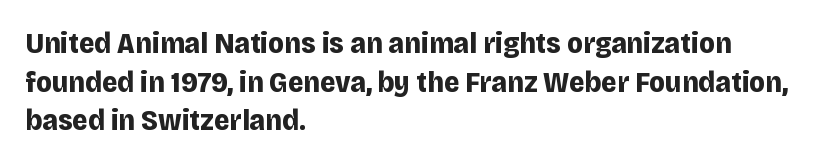
The words here are not underlined. Posture: upright roman. The rendering uses natural spacing where letterforms have individual widths. Normally led — the rows are evenly, conventionally spaced. A typesetter would call this zero additional tracking.
